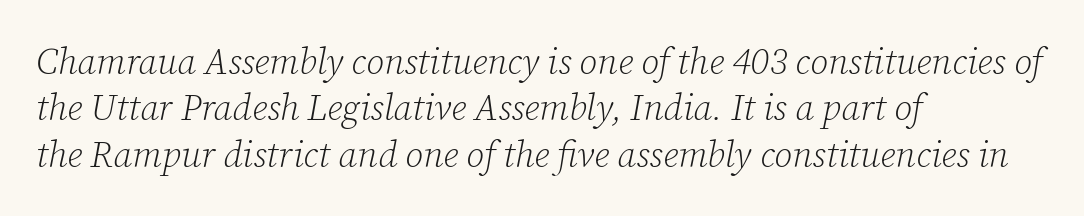
The image shows 36 px light serif type, italic (leaning right); set left-aligned, normal line spacing (1.29x), normal letter spacing, not underlined; low stroke contrast and a medium x-height.
